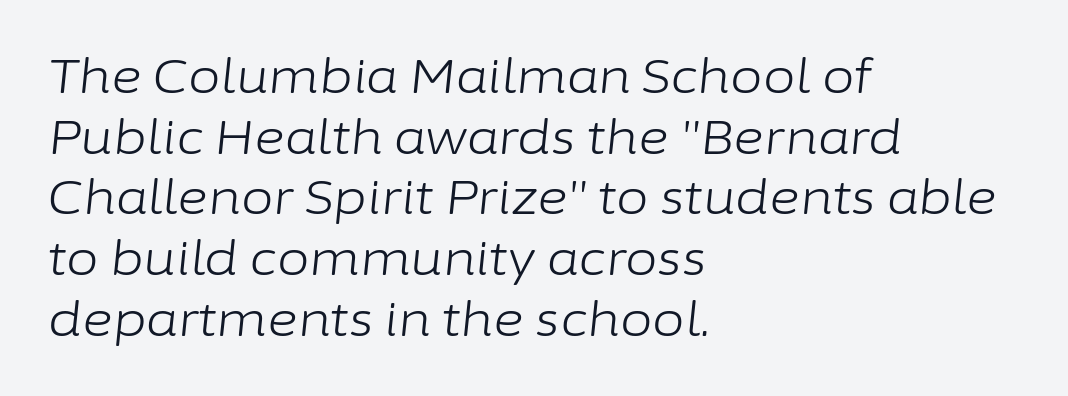
The image shows 47 px light type, italic (leaning right); set left-aligned, normal line spacing (1.29x), normal letter spacing, not underlined; low stroke contrast and a medium x-height.
